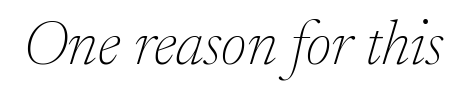
Q: Is the text bold? A: No.
Q: Is the text italic (slanted)? A: Yes, it leans right by about 17 degrees.
Q: Is the typeface a serif or a sans-serif typeface? A: Serif.
Q: Is the text underlined? A: No.
Q: Is the spacing between letters normal or unusually wide? A: Normal.
Q: Width (condensed, normal, or wide)? A: Normal.
Q: Stroke contrast? A: Low.
Q: x-height? A: Medium.
Q: Monospaced? A: No.
